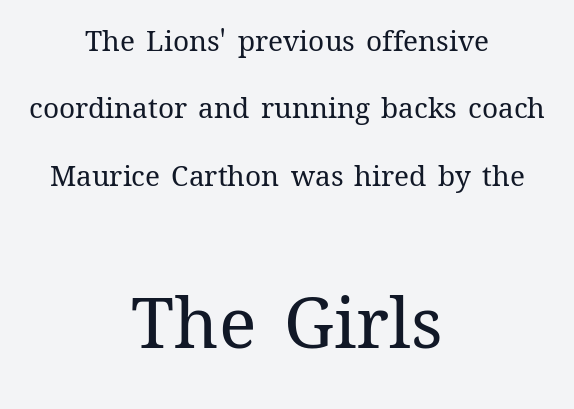
Q: Is the text bold? A: No.
Q: Is the text italic (slanted)? A: No, it is upright.
Q: Is the text underlined? A: No.
Q: How is the paragraph aligned? A: Centered.
Q: Is the spacing between letters normal or unusually wide? A: Normal.
Q: Is the spacing between lines tight, normal or loose? A: Loose.
Q: Which block of text is set in a larger size, the first (top) or the second (bottom)? A: The second (bottom) one.
Q: Width (condensed, normal, or wide)? A: Normal.
Q: Stroke contrast? A: Medium.
Q: x-height? A: Medium.
Q: Monospaced? A: No.
